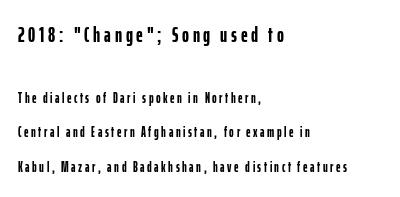
{"italic": "no", "bold": "yes", "underline": "no", "align": "left", "line_spacing": "loose", "line_spacing_ratio": 2.47, "larger_block": "first", "size_ratio": 1.5, "glyph_px": 21}
